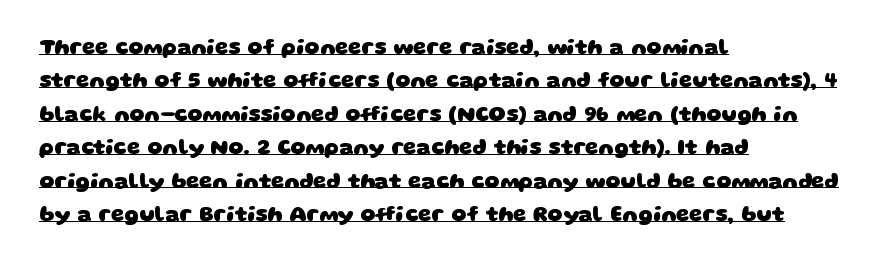
{"bold": "yes", "underline": "yes", "align": "left", "line_spacing": "normal", "line_spacing_ratio": 1.59, "letter_spacing": "normal", "letter_spacing_em": 0.0, "glyph_px": 21}
